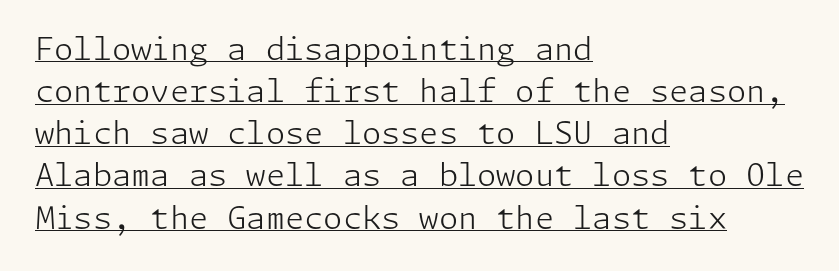
{"serif": "no", "italic": "no", "bold": "no", "weight": "light", "width": "normal", "stroke_contrast": "low", "x_height": "medium", "underline": "yes", "align": "left", "line_spacing": "normal", "line_spacing_ratio": 1.36, "letter_spacing": "normal", "letter_spacing_em": 0.0, "glyph_px": 31}
